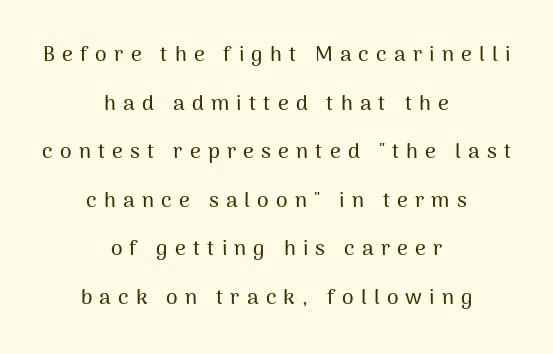
Underline: absent. The tracking reads as deliberately expanded to a designer's eye. Casual observation: everything's sitting right in the middle. Ascenders rise straight up at ninety degrees.
